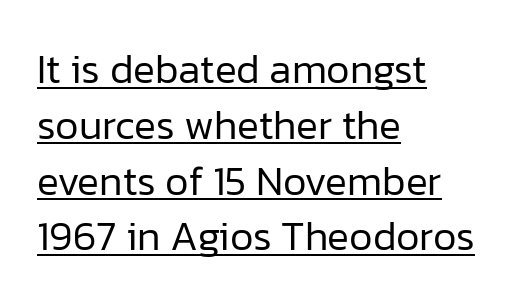
If you drew a ruler down the left edge, every line would touch it. Posture: upright roman. The text was rendered using a sans face with plain stroke endings. Stem width sits at or under what a default text font uses. Varying glyph widths throughout — classic text-font behaviour. These characters rest on top of a visible drawn line.
